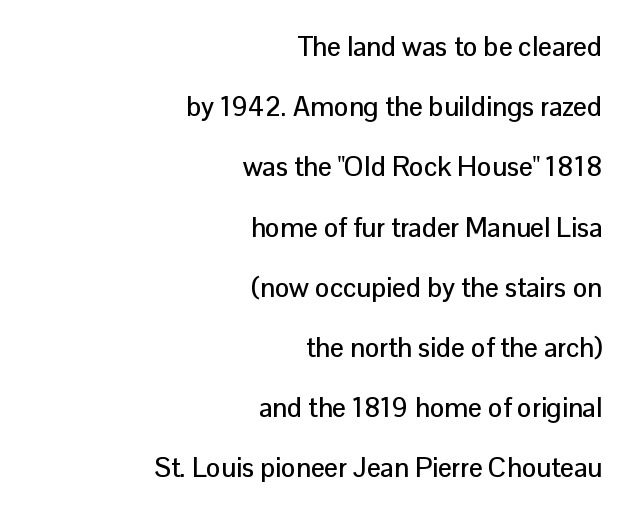
This sample is right-justified, so line beginnings fall wherever the words allow. Ascenders rise straight up at ninety degrees. Lines of text with bare space underneath. Successive baselines arrive slowly, with a big drop between each. Tracking here is standard; glyphs follow each other at the usual distance.
